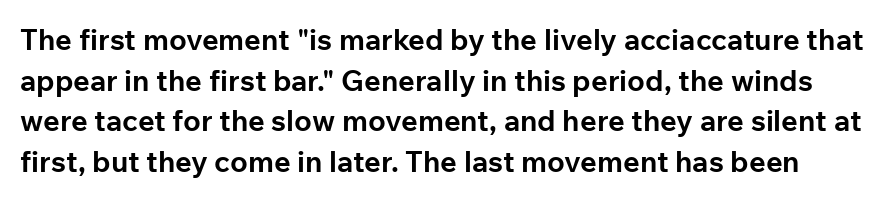
{"serif": "no", "italic": "no", "bold": "yes", "weight": "bold", "width": "normal", "stroke_contrast": "low", "x_height": "medium", "monospaced": "no", "underline": "no", "line_spacing": "normal", "line_spacing_ratio": 1.4, "letter_spacing": "normal", "letter_spacing_em": 0.0, "glyph_px": 29}
